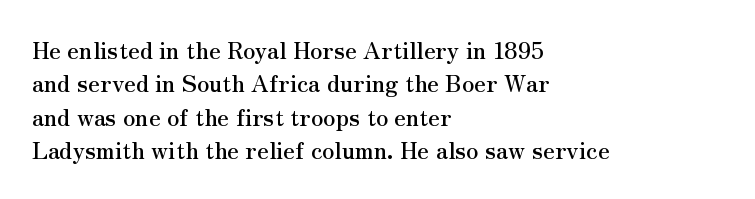
The rendering uses a moderate line-height, typical for paragraphs. These lines were composed using upright roman letters. The gaps between neighbouring characters are ordinary and unremarkable. Has an underline been added? It has not. Line starts are locked; line ends wander.
